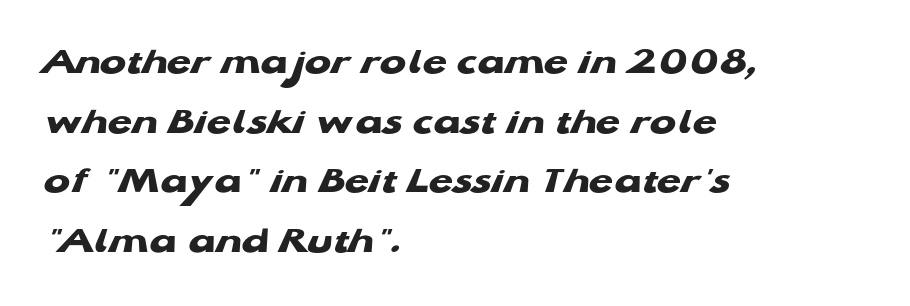
{"serif": "no", "bold": "yes", "weight": "heavy", "width": "wide", "stroke_contrast": "low", "x_height": "medium", "monospaced": "no", "underline": "no", "align": "left", "line_spacing": "normal", "line_spacing_ratio": 1.53, "letter_spacing": "normal", "letter_spacing_em": 0.0, "glyph_px": 39}
